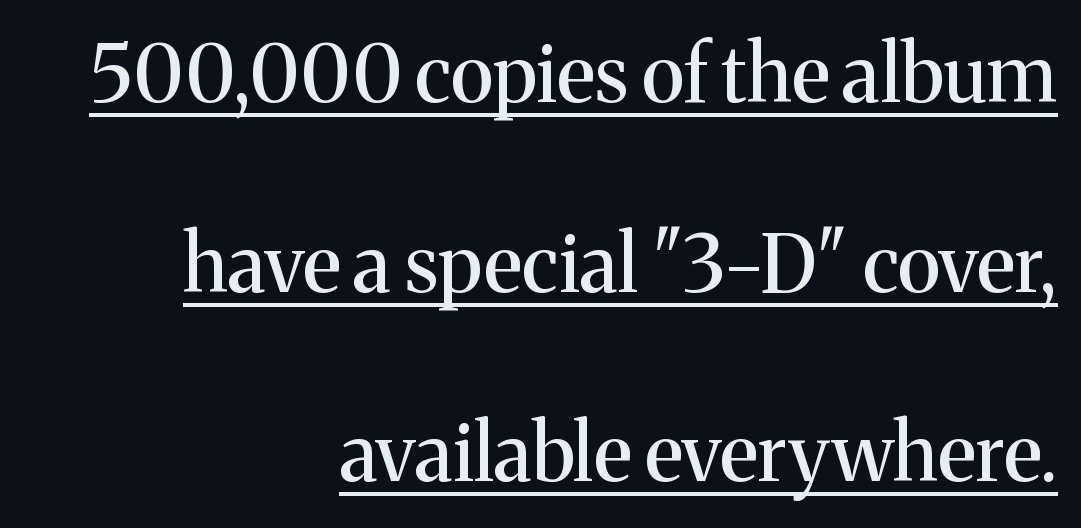
{"serif": "yes", "italic": "no", "width": "normal", "stroke_contrast": "medium", "x_height": "medium", "monospaced": "no", "underline": "yes", "align": "right", "line_spacing": "loose", "line_spacing_ratio": 2.4, "letter_spacing": "normal", "letter_spacing_em": 0.0, "glyph_px": 79}
